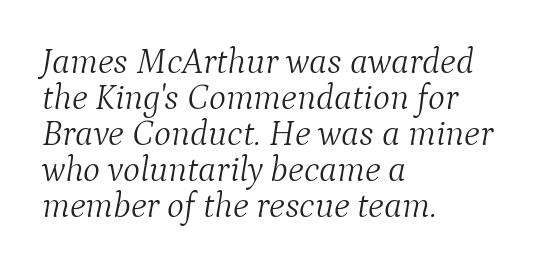
The setting favours the left margin, as ordinary paragraphs usually do. Unbolded letterforms with no extra heft. Here the designer chose a conventional face with non-uniform glyph widths. A bare baseline throughout the passage. Yep, that's italic — everything's leaning.
